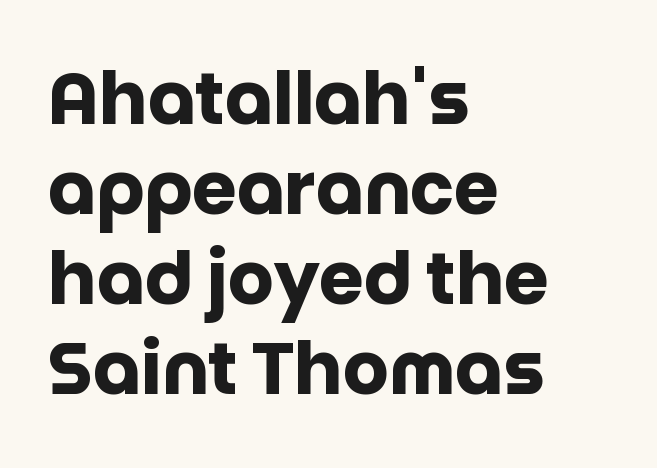
One glance says typical: line gaps are just what's usual. Typographic density is high because the face is bold. Does the copy run flush right? No — it runs flush left. Quick note: not italic, upright. The specimen omits any rule beneath the text block's lines.
